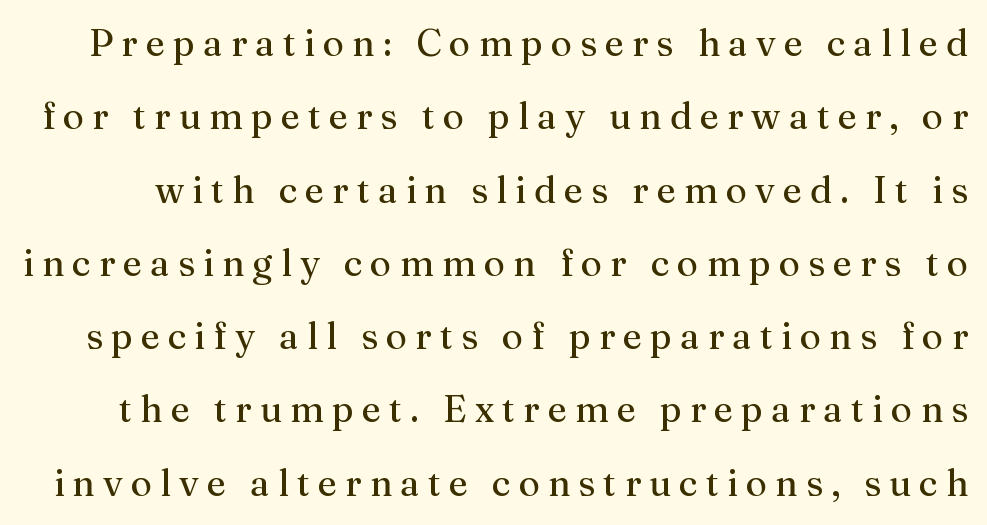
{"serif": "yes", "italic": "no", "bold": "no", "weight": "regular", "width": "normal", "stroke_contrast": "medium", "x_height": "medium", "monospaced": "no", "underline": "no", "line_spacing": "loose", "line_spacing_ratio": 1.98, "letter_spacing": "wide", "letter_spacing_em": 0.22, "glyph_px": 37}
